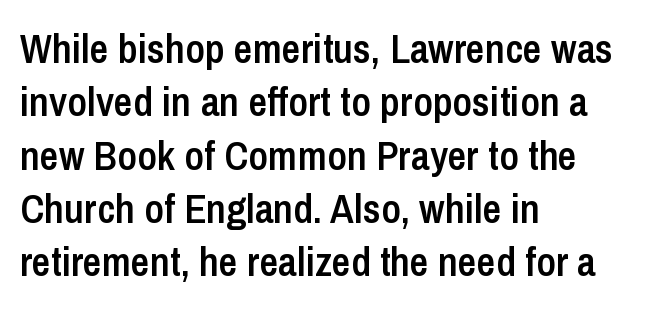
The image shows 41 px semibold, condensed sans-serif type, upright; set left-aligned, normal line spacing (1.3x), normal letter spacing, not underlined; low stroke contrast and a medium x-height.
